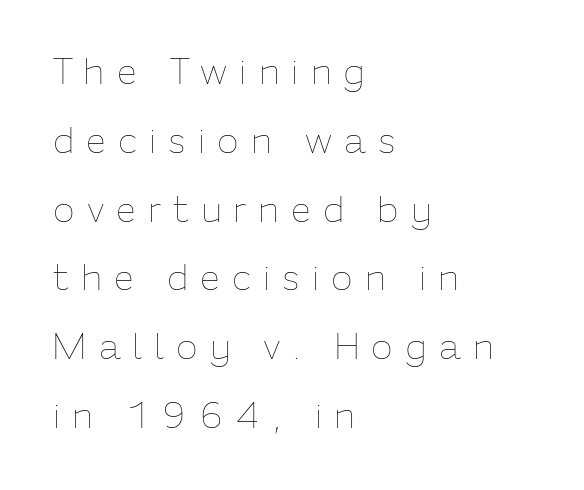
The image shows 36 px thin type, upright; set left-aligned, loose line spacing (1.91x), unusually wide letter spacing (+0.33 em), not underlined; low stroke contrast and a medium x-height.
